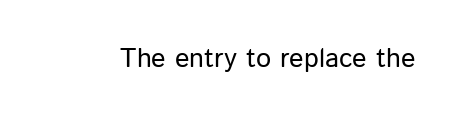
The image shows 27 px text type, upright; set normal letter spacing, not underlined.
